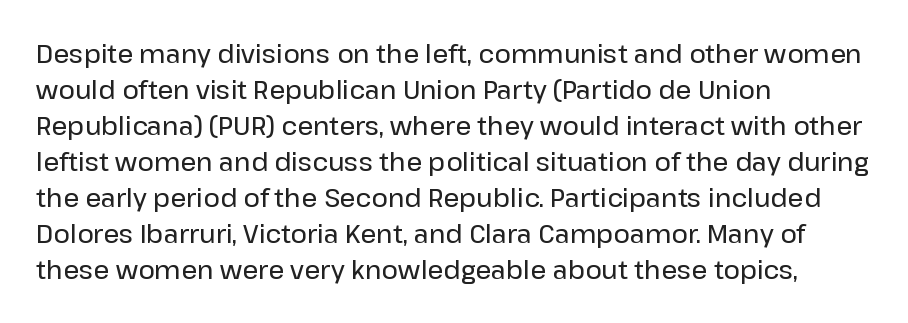
Vertically, the passage feels balanced, rows spaced as you'd expect. Every character sits straight up, as roman type does. A typesetter would call this zero additional tracking. Each line starts at the same left margin while the right side varies. Descenders are the only things crossing below the line.
